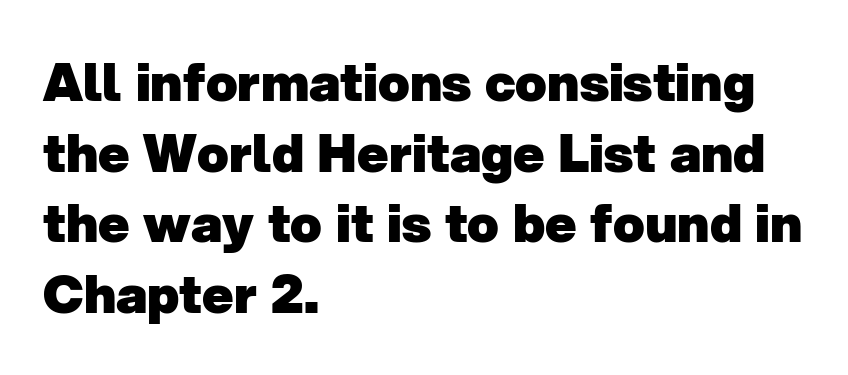
Teacher's note: observe the even left margin — that is flush-left alignment. These lines are composed in type without serifs. The passage shown is typed in a proportional face where columns would drift. Nobody touched the tracking dial on this one. No word sits above an underline. What weight is shown? A full bold with thick strokes.
